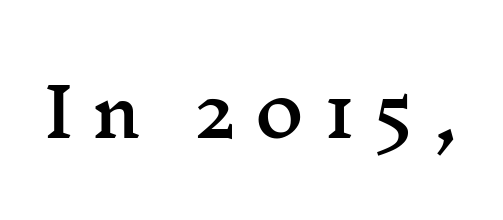
The image shows 67 px wide serif type, upright; set unusually wide letter spacing (+0.27 em), not underlined; medium stroke contrast and a medium x-height.
